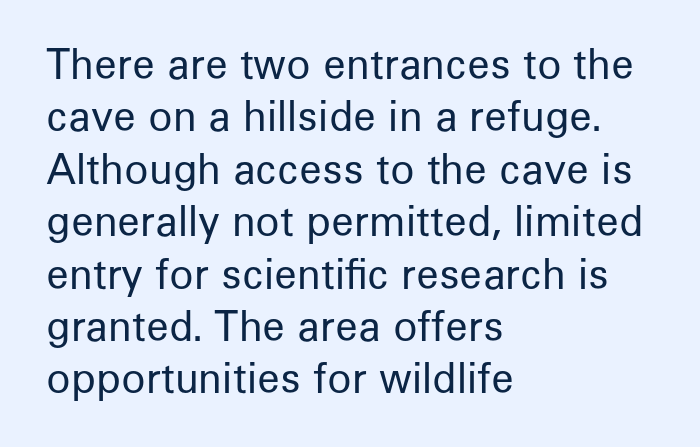
Q: Is the text bold? A: No.
Q: Is the text italic (slanted)? A: No, it is upright.
Q: Is the typeface a serif or a sans-serif typeface? A: Sans-serif.
Q: Is the text underlined? A: No.
Q: How is the paragraph aligned? A: Left-aligned.
Q: Is the spacing between letters normal or unusually wide? A: Normal.
Q: Is the spacing between lines tight, normal or loose? A: Normal.
Q: Width (condensed, normal, or wide)? A: Normal.
Q: Stroke contrast? A: Low.
Q: x-height? A: Medium.
Q: Monospaced? A: No.
